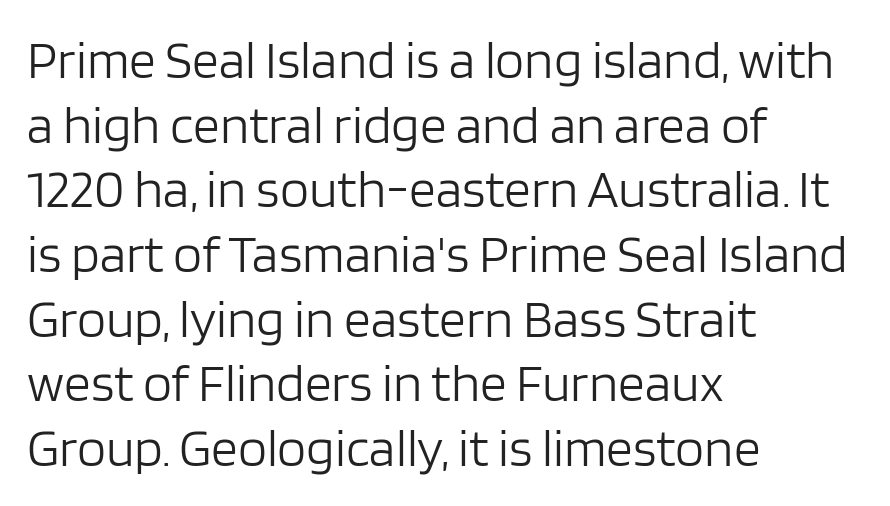
Q: Is the text bold? A: No.
Q: Is the text italic (slanted)? A: No, it is upright.
Q: Is the typeface a serif or a sans-serif typeface? A: Sans-serif.
Q: Is the text underlined? A: No.
Q: How is the paragraph aligned? A: Left-aligned.
Q: Is the spacing between letters normal or unusually wide? A: Normal.
Q: Width (condensed, normal, or wide)? A: Normal.
Q: Stroke contrast? A: Low.
Q: x-height? A: Large.
Q: Monospaced? A: No.
